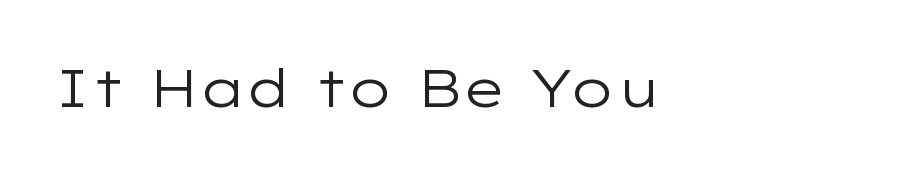
Q: Is the text bold? A: No.
Q: Is the text italic (slanted)? A: No, it is upright.
Q: Is the typeface a serif or a sans-serif typeface? A: Sans-serif.
Q: Is the text underlined? A: No.
Q: Is the spacing between letters normal or unusually wide? A: Normal.
Q: Width (condensed, normal, or wide)? A: Wide.
Q: Stroke contrast? A: Low.
Q: x-height? A: Medium.
Q: Monospaced? A: No.
